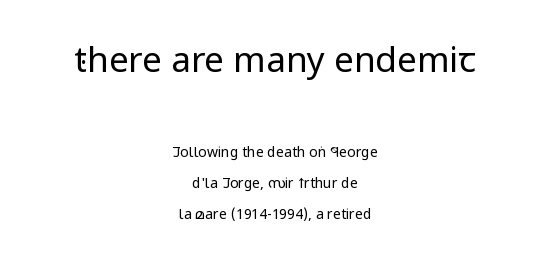
Q: Is the text bold? A: No.
Q: Is the text italic (slanted)? A: No, it is upright.
Q: Is the typeface a serif or a sans-serif typeface? A: Sans-serif.
Q: Is the text underlined? A: No.
Q: How is the paragraph aligned? A: Centered.
Q: Is the spacing between letters normal or unusually wide? A: Normal.
Q: Is the spacing between lines tight, normal or loose? A: Loose.
Q: Which block of text is set in a larger size, the first (top) or the second (bottom)? A: The first (top) one.
Q: Width (condensed, normal, or wide)? A: Condensed.
Q: Stroke contrast? A: Low.
Q: x-height? A: Large.
Q: Monospaced? A: No.
